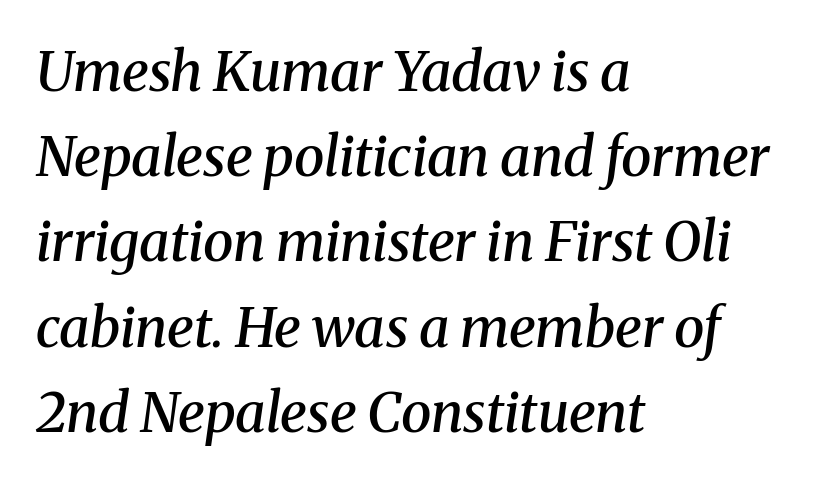
{"serif": "yes", "italic": "yes", "lean": "right", "slant_degrees": 8, "bold": "semi", "weight": "semibold", "width": "normal", "stroke_contrast": "medium", "x_height": "medium", "monospaced": "no", "underline": "no", "align": "left", "line_spacing": "normal", "line_spacing_ratio": 1.55, "letter_spacing": "normal", "letter_spacing_em": 0.0, "glyph_px": 55}
